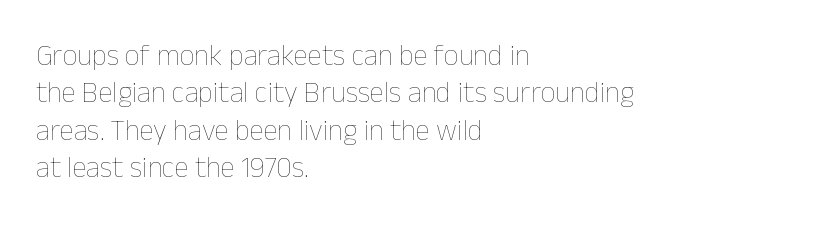
Tracking here is standard; glyphs follow each other at the usual distance. The face used here is proportionally spaced, like ordinary book or web type. Posture: straight, roman, zero tilt. Weight: regular or lighter. Casual observation: everything's shoved over to the left.
